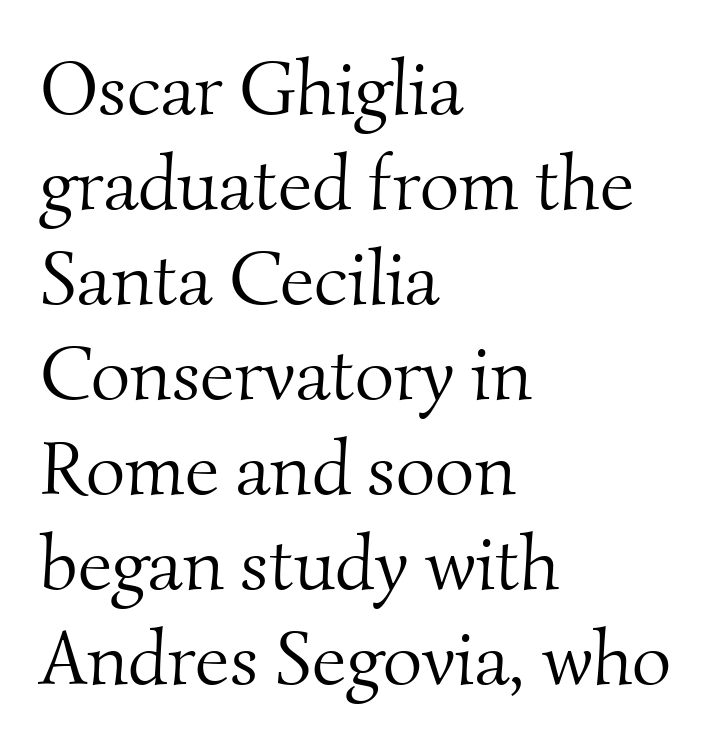
{"serif": "yes", "bold": "no", "weight": "light", "width": "normal", "stroke_contrast": "medium", "x_height": "small", "monospaced": "no", "underline": "no", "align": "left", "line_spacing": "normal", "line_spacing_ratio": 1.25, "letter_spacing": "normal", "letter_spacing_em": 0.0, "glyph_px": 76}
